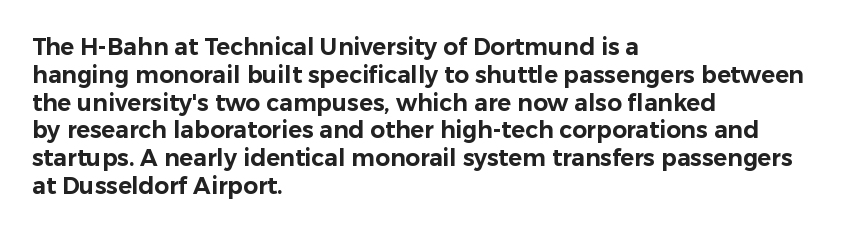
Here the glyphs are tracked normally, forming tight word shapes. The specimen omits any rule beneath the text block's lines. Vertical strokes here are truly vertical. The lines in this sample share a left origin and differ only in where they stop.
